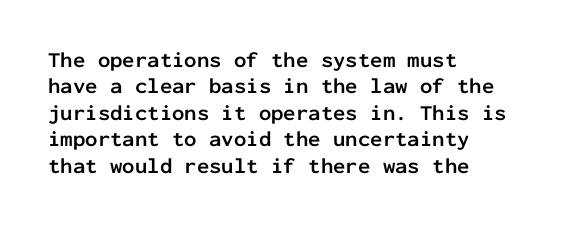
Q: Is the text bold? A: Yes.
Q: Is the text italic (slanted)? A: No, it is upright.
Q: Is the text underlined? A: No.
Q: How is the paragraph aligned? A: Left-aligned.
Q: Is the spacing between letters normal or unusually wide? A: Normal.
